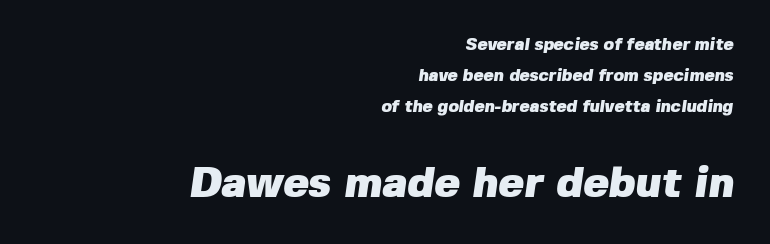
The image shows 43 px heavy sans-serif type; set right-aligned, line spacing 1.82x, normal letter spacing, not underlined; the second (bottom) block is 2.53x larger; low stroke contrast and a medium x-height.
